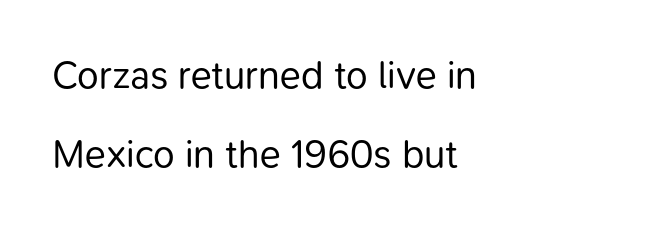
Q: Is the text bold? A: No.
Q: Is the text italic (slanted)? A: No, it is upright.
Q: Is the typeface a serif or a sans-serif typeface? A: Sans-serif.
Q: Is the text underlined? A: No.
Q: How is the paragraph aligned? A: Left-aligned.
Q: Is the spacing between letters normal or unusually wide? A: Normal.
Q: Is the spacing between lines tight, normal or loose? A: Loose.
Q: Width (condensed, normal, or wide)? A: Normal.
Q: Stroke contrast? A: Low.
Q: x-height? A: Medium.
Q: Monospaced? A: No.
